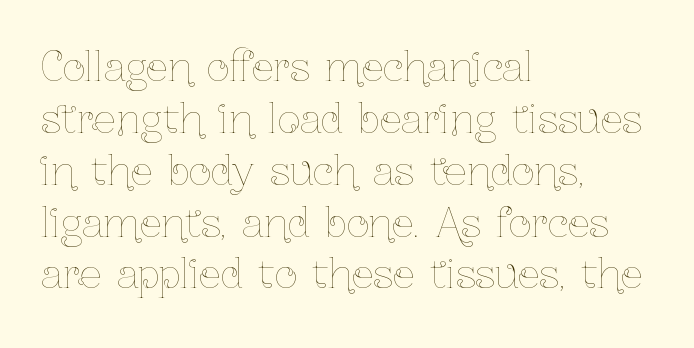
This sample uses plain, unmodified letter spacing. In CSS terms this would be text-align: left. Clear beneath every line of the passage. The lettering holds an erect, upright posture throughout.
